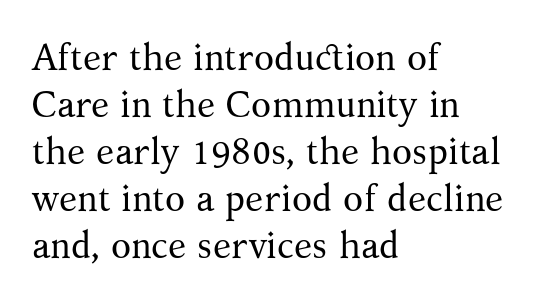
Q: Is the text bold? A: No.
Q: Is the text italic (slanted)? A: No, it is upright.
Q: Is the typeface a serif or a sans-serif typeface? A: Serif.
Q: Is the text underlined? A: No.
Q: How is the paragraph aligned? A: Left-aligned.
Q: Is the spacing between letters normal or unusually wide? A: Normal.
Q: Is the spacing between lines tight, normal or loose? A: Normal.
Q: Width (condensed, normal, or wide)? A: Normal.
Q: Stroke contrast? A: Medium.
Q: x-height? A: Medium.
Q: Monospaced? A: No.
